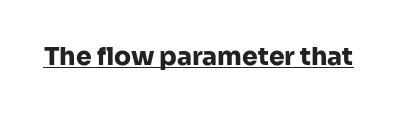
The image shows 25 px bold type, upright; set normal letter spacing, underlined.
